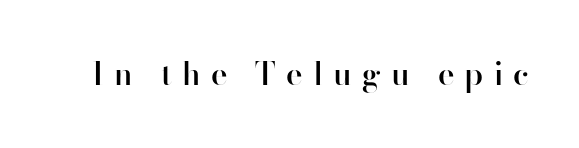
Looks like regular typesetting: each glyph gets only the width it needs. Style check: upright. Loose tracking; the words dissolve into strings of separated letters. Unmarked baselines from the first word to the last. The passage shown is typeset with a sans-serif family. In terms of weight, the rendering is demibold, just under bold.
